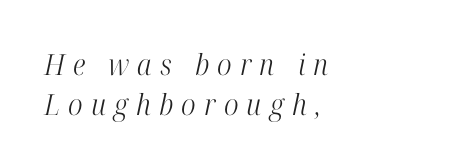
Q: Is the text bold? A: No.
Q: Is the text italic (slanted)? A: Yes, it leans right by about 12 degrees.
Q: Is the typeface a serif or a sans-serif typeface? A: Serif.
Q: Is the text underlined? A: No.
Q: How is the paragraph aligned? A: Left-aligned.
Q: Is the spacing between letters normal or unusually wide? A: Unusually wide.
Q: Is the spacing between lines tight, normal or loose? A: Normal.
Q: Width (condensed, normal, or wide)? A: Condensed.
Q: Stroke contrast? A: High.
Q: x-height? A: Medium.
Q: Monospaced? A: No.
